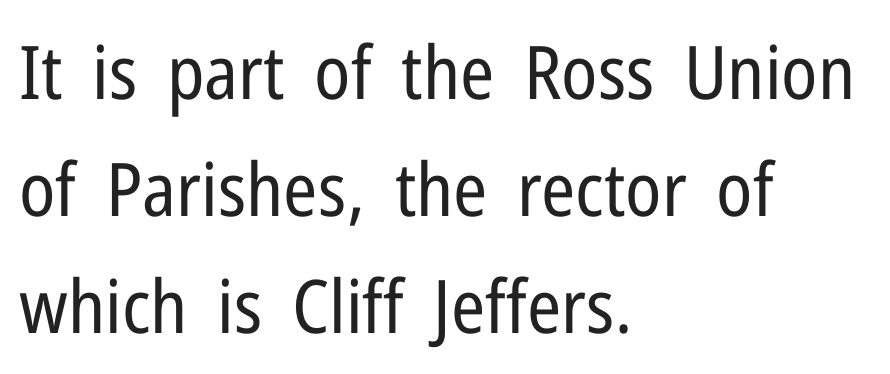
Q: Is the text bold? A: No.
Q: Is the text italic (slanted)? A: No, it is upright.
Q: Is the typeface a serif or a sans-serif typeface? A: Sans-serif.
Q: Is the text underlined? A: No.
Q: How is the paragraph aligned? A: Left-aligned.
Q: Is the spacing between letters normal or unusually wide? A: Normal.
Q: Is the spacing between lines tight, normal or loose? A: Normal.
Q: Width (condensed, normal, or wide)? A: Condensed.
Q: Stroke contrast? A: Low.
Q: x-height? A: Medium.
Q: Monospaced? A: No.
